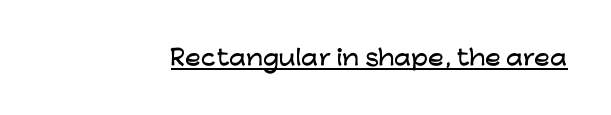
{"italic": "no", "underline": "yes", "letter_spacing": "normal", "letter_spacing_em": 0.0, "glyph_px": 21}
